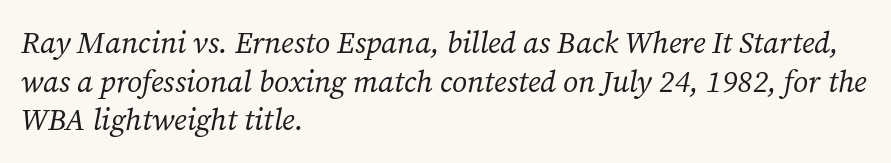
Q: Is the text bold? A: No.
Q: Is the text italic (slanted)? A: Yes, it leans right by about 12 degrees.
Q: Is the typeface a serif or a sans-serif typeface? A: Serif.
Q: Is the text underlined? A: No.
Q: How is the paragraph aligned? A: Left-aligned.
Q: Is the spacing between letters normal or unusually wide? A: Normal.
Q: Is the spacing between lines tight, normal or loose? A: Normal.
Q: Width (condensed, normal, or wide)? A: Normal.
Q: Stroke contrast? A: Medium.
Q: x-height? A: Medium.
Q: Monospaced? A: No.
